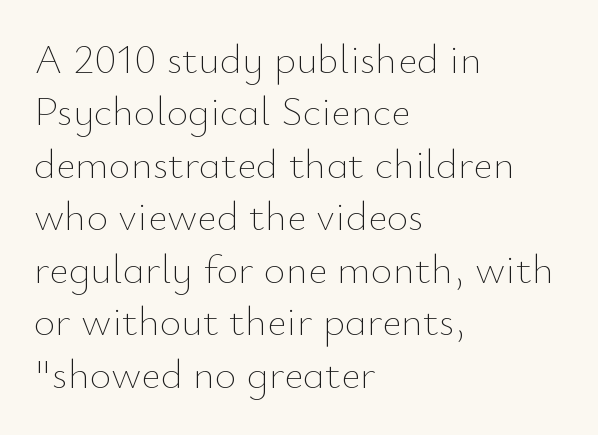
Q: Is the text bold? A: No.
Q: Is the text italic (slanted)? A: No, it is upright.
Q: Is the text underlined? A: No.
Q: How is the paragraph aligned? A: Left-aligned.
Q: Is the spacing between letters normal or unusually wide? A: Normal.
Q: Is the spacing between lines tight, normal or loose? A: Normal.
Q: Width (condensed, normal, or wide)? A: Normal.
Q: Stroke contrast? A: Low.
Q: x-height? A: Small.
Q: Monospaced? A: No.
